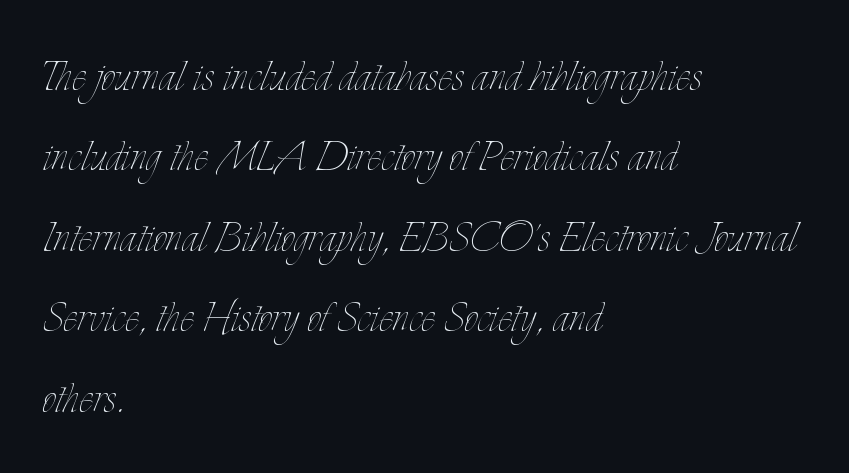
{"bold": "no", "weight": "thin", "width": "condensed", "stroke_contrast": "low", "x_height": "small", "monospaced": "no", "underline": "no", "align": "left", "line_spacing": "normal", "line_spacing_ratio": 1.49, "letter_spacing": "normal", "letter_spacing_em": 0.0, "glyph_px": 54}
